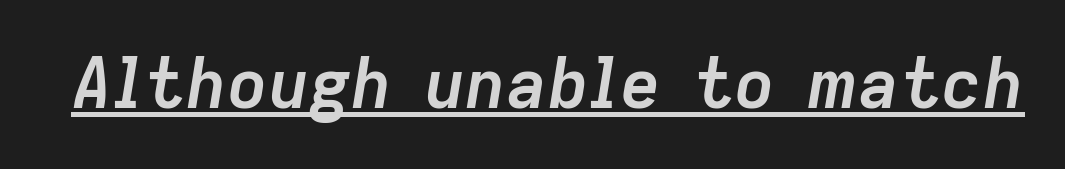
The image shows 69 px semibold type, italic (leaning right); set normal letter spacing, underlined; low stroke contrast and a medium x-height.
